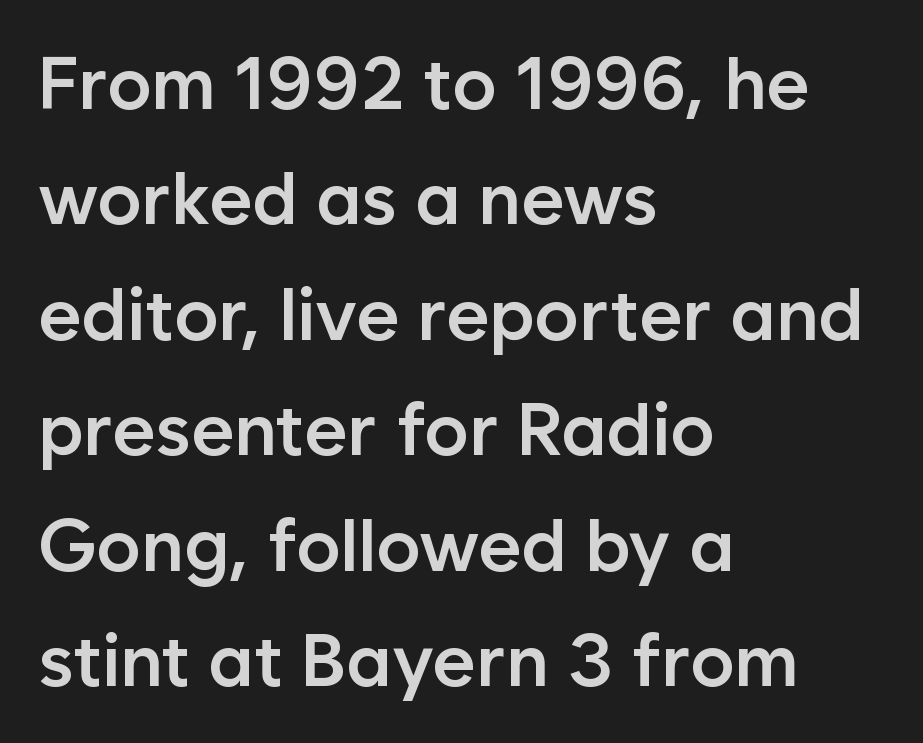
Characters follow at the spacing the type designer built in. Visually the block forms a straight wall on the left and a jagged coastline on the right. Each letter keeps its own natural width here, so spacing adapts to shape. The letters stand upright; this is a roman face. Slightly chunky letters — semibold, I'd say, not full bold.
